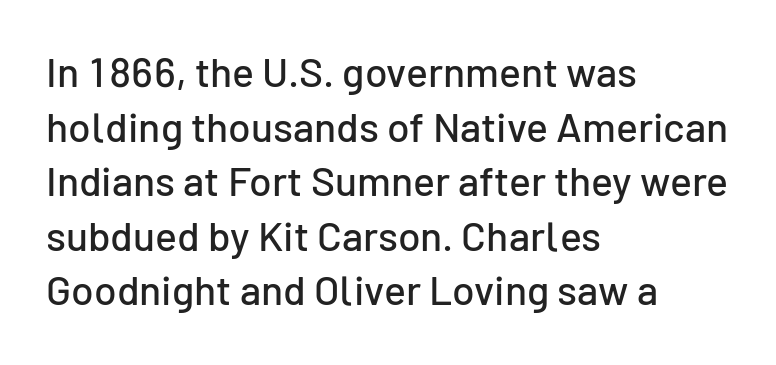
This is the regular roman posture of the typeface. This rendering uses left alignment, leaving the right contour irregular. The string is rendered with underlining switched off. Are there feet on the stems? There aren't — it's a sans. The letterforms sit shoulder to shoulder at normal distance.
